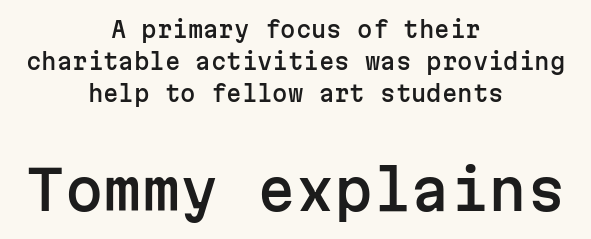
Q: Is the text italic (slanted)? A: No, it is upright.
Q: Is the typeface a serif or a sans-serif typeface? A: Sans-serif.
Q: Is the text underlined? A: No.
Q: How is the paragraph aligned? A: Centered.
Q: Is the spacing between letters normal or unusually wide? A: Normal.
Q: Is the spacing between lines tight, normal or loose? A: Normal.
Q: Which block of text is set in a larger size, the first (top) or the second (bottom)? A: The second (bottom) one.
Q: Width (condensed, normal, or wide)? A: Normal.
Q: Stroke contrast? A: Low.
Q: x-height? A: Medium.
Q: Monospaced? A: Yes.
